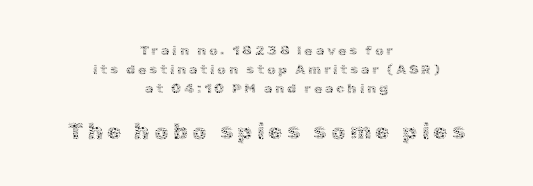
Which chunk is bigger? The second one — the bottom block dwarfs the top. Leading matches the norm, producing a regular column. The letters look calm and open, with moderate or lighter stems. This sample is center-justified, so both line endings float freely. The strip under each line holds only bare page. The axis of the letterforms is exactly vertical.
